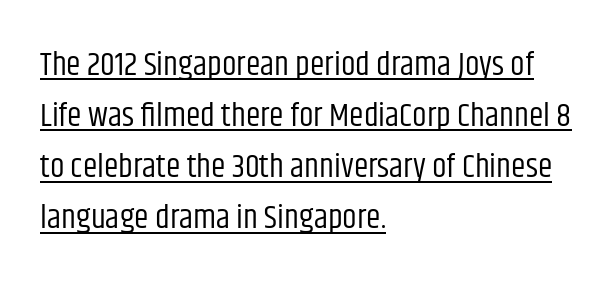
{"serif": "no", "italic": "no", "bold": "no", "weight": "regular", "width": "condensed", "stroke_contrast": "low", "x_height": "large", "monospaced": "no", "underline": "yes", "align": "left", "line_spacing": "normal", "line_spacing_ratio": 1.55, "letter_spacing": "normal", "letter_spacing_em": 0.0, "glyph_px": 33}
